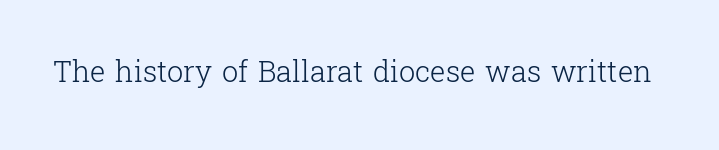
{"serif": "yes", "italic": "no", "bold": "no", "weight": "light", "width": "normal", "stroke_contrast": "low", "x_height": "medium", "monospaced": "no", "underline": "no", "letter_spacing": "normal", "letter_spacing_em": 0.0, "glyph_px": 29}
